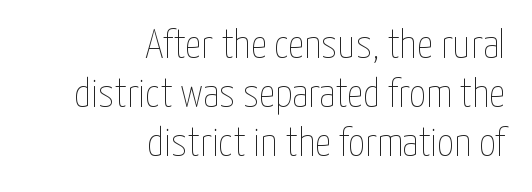
The image shows 41 px thin, condensed type, upright; set right-aligned, line spacing 1.19x, normal letter spacing, not underlined; low stroke contrast and a medium x-height.
